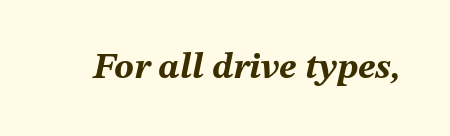
The image shows 37 px bold type, italic (leaning right); set normal letter spacing, not underlined; medium stroke contrast and a medium x-height.
